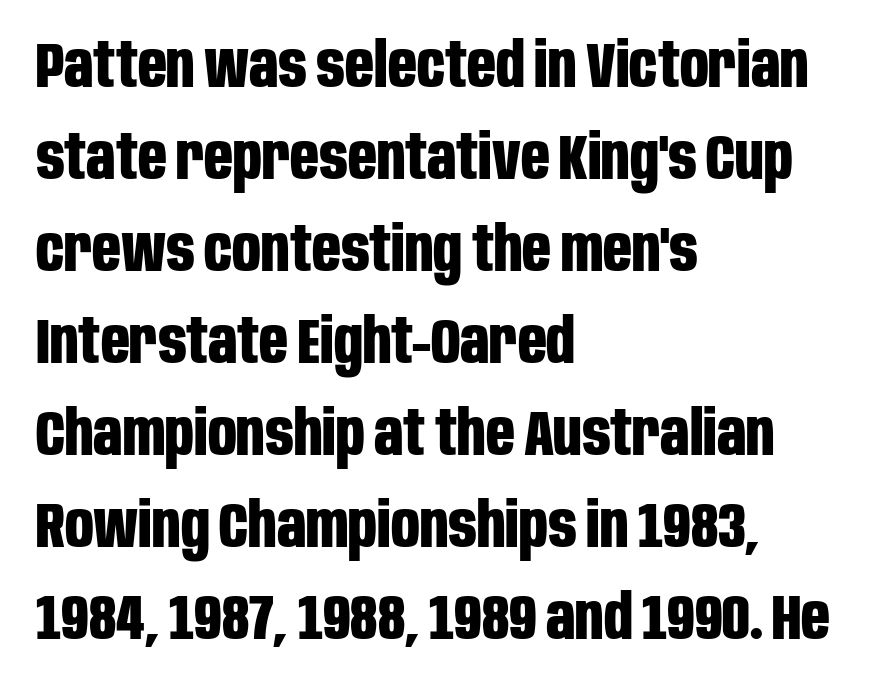
The font's upright variant was chosen for this text. The face used here is proportionally spaced, like ordinary book or web type. Serif or sans? Sans — the stroke terminals are bare. Notice how the passage keeps a crisp vertical edge on the left only.
